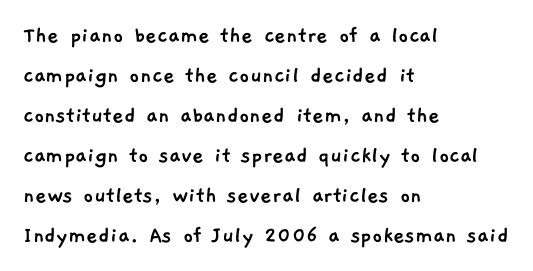
Q: Is the text underlined? A: No.
Q: How is the paragraph aligned? A: Left-aligned.
Q: Is the spacing between letters normal or unusually wide? A: Normal.
Q: Is the spacing between lines tight, normal or loose? A: Normal.
